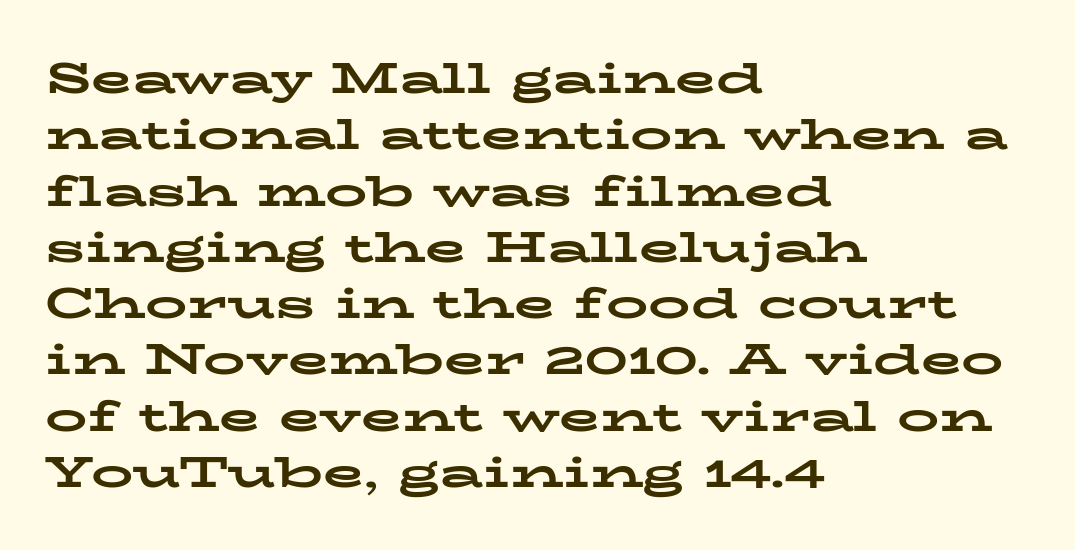
Letterform terminals end in serifs throughout the passage. A normal amount of white space separates one row of letters from the next. Line beginnings align vertically; line endings do not. Words float on clear page, feet unadorned.
